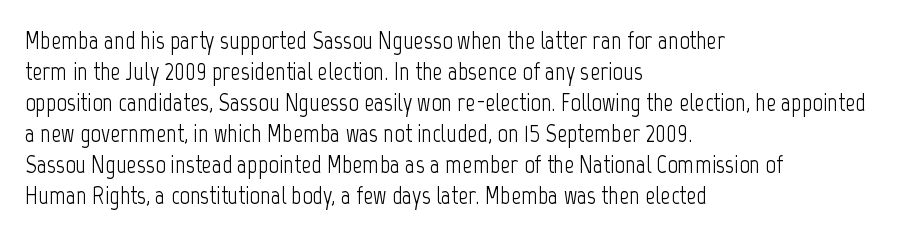
Q: Is the text bold? A: No.
Q: Is the text italic (slanted)? A: No, it is upright.
Q: Is the text underlined? A: No.
Q: How is the paragraph aligned? A: Left-aligned.
Q: Is the spacing between letters normal or unusually wide? A: Normal.
